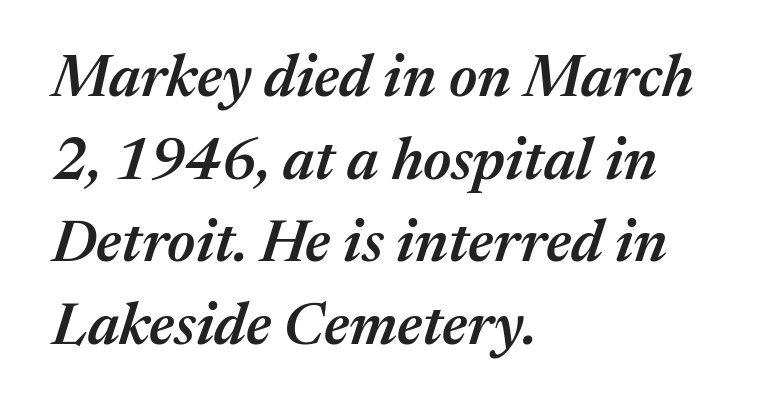
{"italic": "yes", "lean": "right", "slant_degrees": 17, "bold": "semi", "weight": "semibold", "width": "normal", "stroke_contrast": "medium", "x_height": "medium", "monospaced": "no", "underline": "no", "align": "left", "line_spacing": "normal", "line_spacing_ratio": 1.4, "letter_spacing": "normal", "letter_spacing_em": 0.0, "glyph_px": 59}
